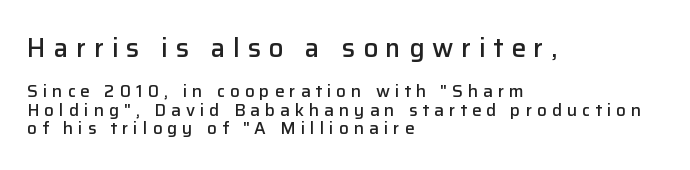
The image shows 26 px text type, upright; set left-aligned, tight line spacing (1.11x), unusually wide letter spacing (+0.3 em), not underlined; the first (top) block is 1.53x larger.
